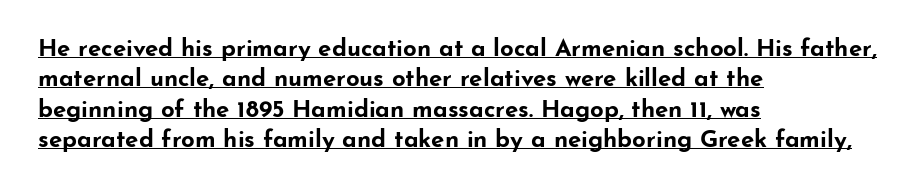
Q: Is the text bold? A: Yes.
Q: Is the text italic (slanted)? A: No, it is upright.
Q: Is the text underlined? A: Yes.
Q: How is the paragraph aligned? A: Left-aligned.
Q: Is the spacing between letters normal or unusually wide? A: Normal.
Q: Is the spacing between lines tight, normal or loose? A: Normal.
